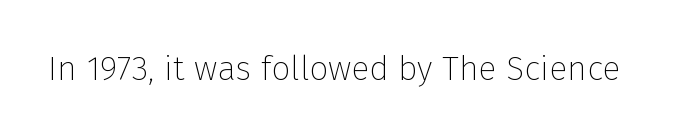
{"serif": "no", "italic": "no", "bold": "no", "weight": "thin", "width": "normal", "stroke_contrast": "low", "x_height": "medium", "monospaced": "no", "underline": "no", "letter_spacing": "normal", "letter_spacing_em": 0.0, "glyph_px": 34}
